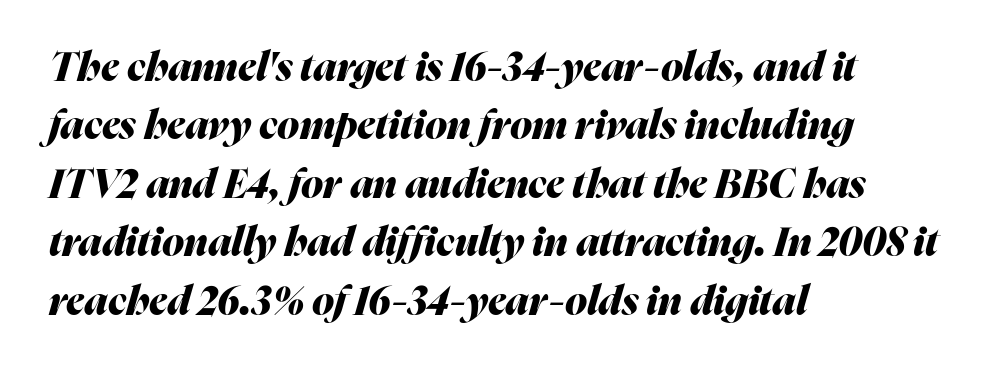
{"italic": "yes", "lean": "right", "slant_degrees": 16, "bold": "yes", "weight": "heavy", "width": "normal", "stroke_contrast": "medium", "x_height": "medium", "monospaced": "no", "underline": "no", "align": "left", "line_spacing": "normal", "line_spacing_ratio": 1.46, "letter_spacing": "normal", "letter_spacing_em": 0.0, "glyph_px": 40}
